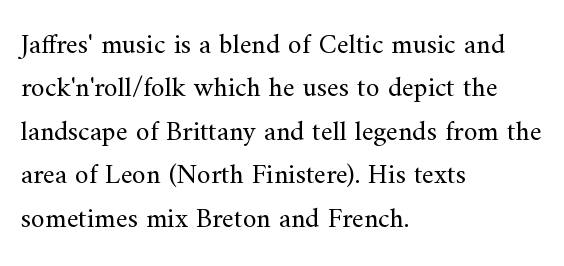
Evenly set lines give the paragraph a standard silhouette. No extra ink here — the face is not bold. The zone under the glyphs is completely vacant. Looks like regular typesetting: each glyph gets only the width it needs. Every character sits straight up, as roman type does.
